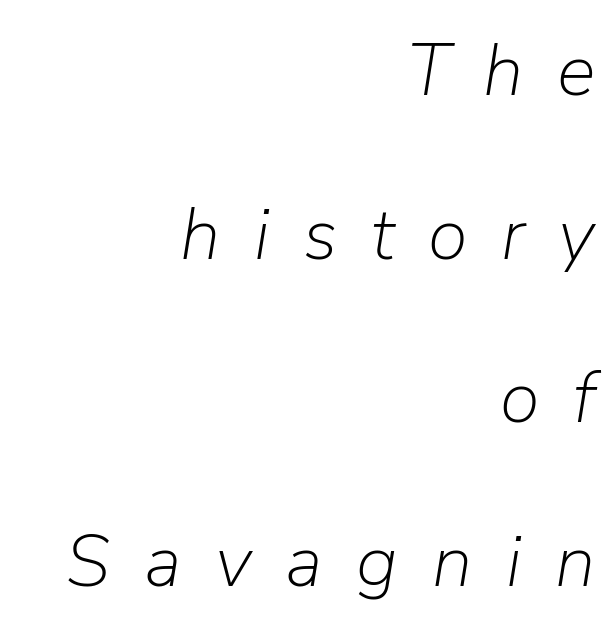
The image shows 73 px light type, italic (leaning right); set right-aligned, loose line spacing (2.24x), unusually wide letter spacing (+0.46 em), not underlined; low stroke contrast and a medium x-height.
